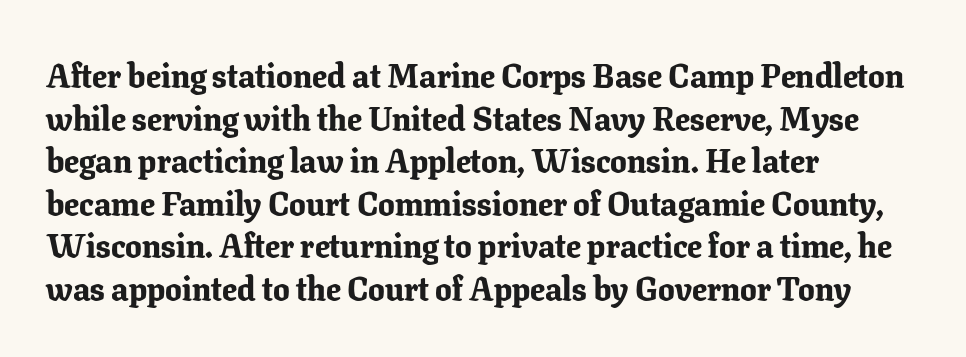
This rendering employs a face with finishing strokes, i.e., a serif. Teacher's note: observe the even left margin — that is flush-left alignment. There is no visible air inserted between adjacent glyphs. Set as a true bold cut, around the 700 mark.
